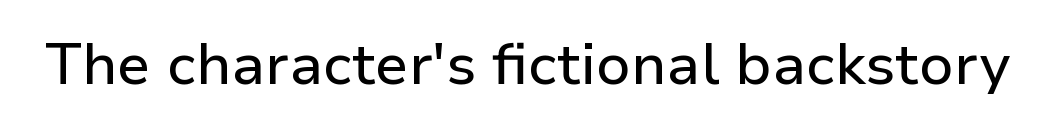
Q: Is the text italic (slanted)? A: No, it is upright.
Q: Is the typeface a serif or a sans-serif typeface? A: Sans-serif.
Q: Is the text underlined? A: No.
Q: Is the spacing between letters normal or unusually wide? A: Normal.
Q: Width (condensed, normal, or wide)? A: Normal.
Q: Stroke contrast? A: Low.
Q: x-height? A: Medium.
Q: Monospaced? A: No.
